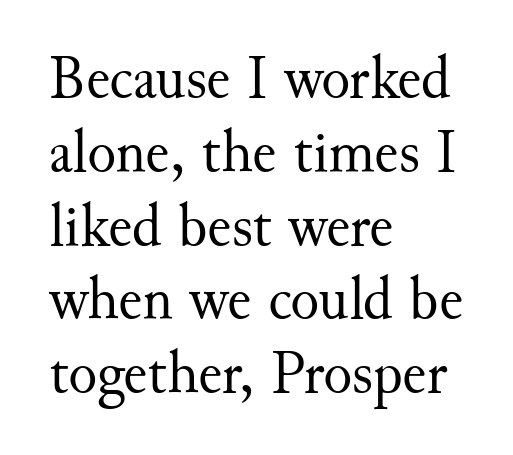
These lines are rendered in a variable-pitch font. The font's upright variant was chosen for this text. This sample uses a serif face. Unmarked baselines from the first word to the last. Where is the straight margin? On the left. Weight: regular or lighter.
